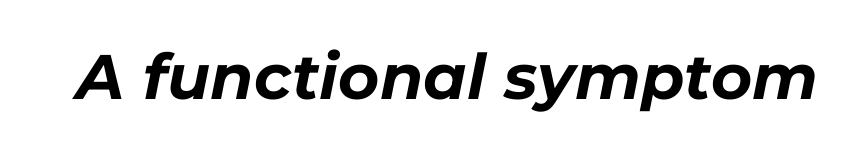
Q: Is the text bold? A: Yes.
Q: Is the text italic (slanted)? A: Yes, it leans right by about 11 degrees.
Q: Is the text underlined? A: No.
Q: Is the spacing between letters normal or unusually wide? A: Normal.
Q: Width (condensed, normal, or wide)? A: Normal.
Q: Stroke contrast? A: Low.
Q: x-height? A: Medium.
Q: Monospaced? A: No.
